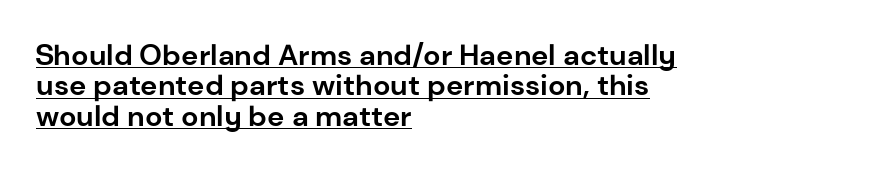
The designer went with a sans here, leaving each stem footless. These lines are rendered in a variable-pitch font. These lines carry a lot of weight — the face is fully bold. The line-height multiplier appears low, near solid setting.
